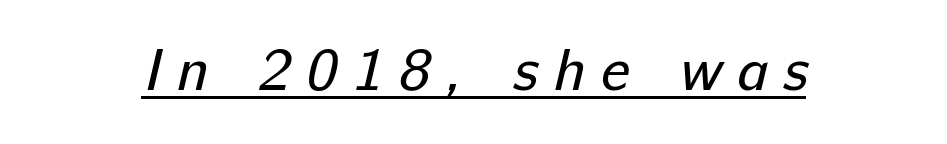
The rendered words wear a rule along their underside. These lines are rendered in a variable-pitch font. What kind of face is this? One without serifs — a sans. The passage shown is not bold in any degree.
